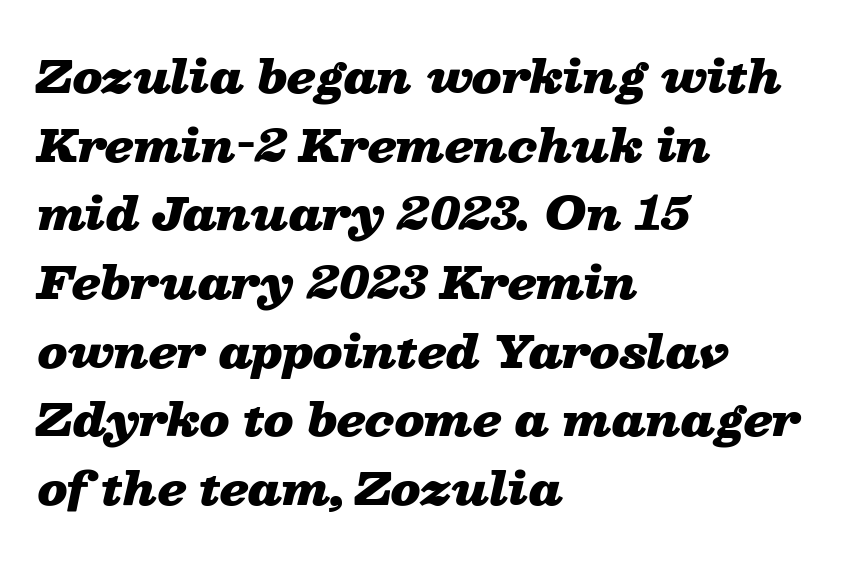
The image shows 44 px heavy, wide type, italic (leaning right); set left-aligned, normal line spacing (1.56x), normal letter spacing, not underlined; low stroke contrast and a medium x-height.
